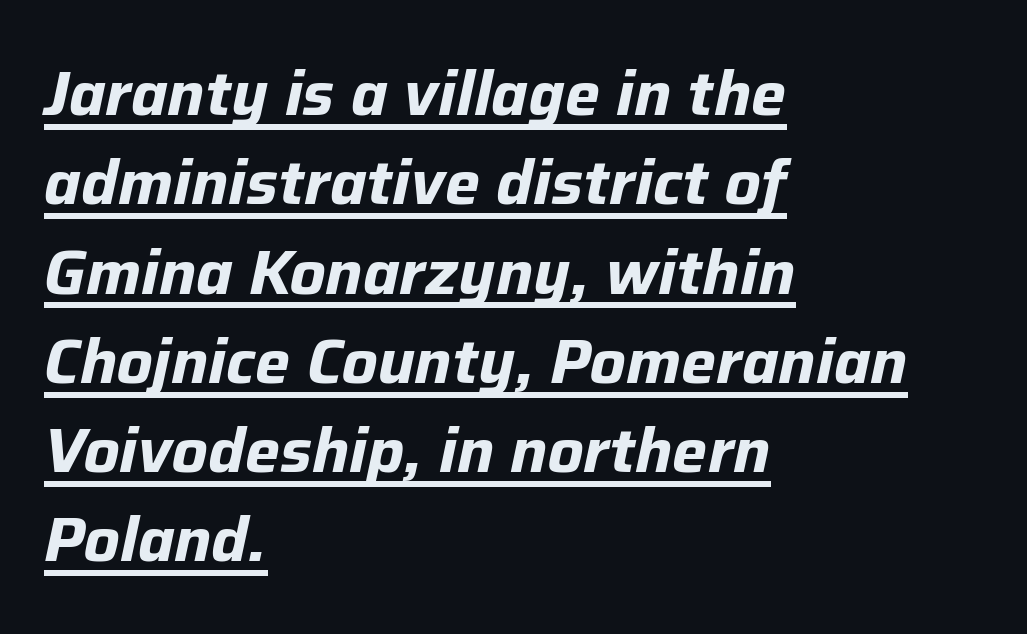
The image shows 62 px bold type, italic (leaning right); set left-aligned, normal line spacing (1.44x), normal letter spacing, underlined; low stroke contrast and a medium x-height.
